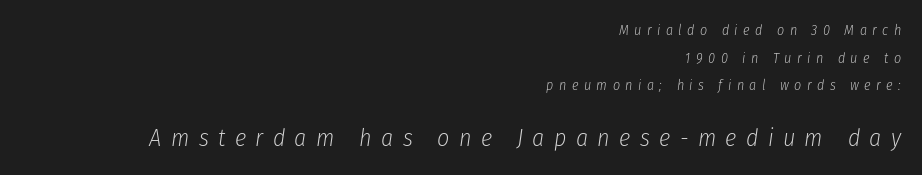
Each new line begins a long way beneath the previous one. The more generous point size was reserved for the lower chunk. Every row of glyphs terminates at an identical x-position on the right. Type without underlining. Does extra space separate the letters? Yes, quite a lot of it. The font's italic variant was chosen for this text.
